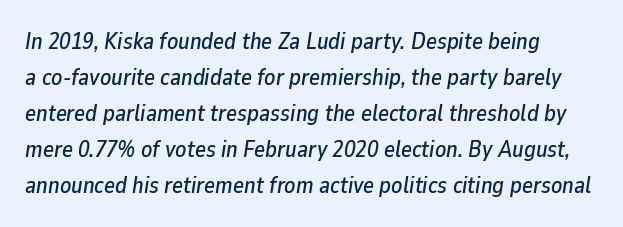
These lines sit exactly where default settings would place them. This sample uses plain, unmodified letter spacing. The setting favours the left margin, as ordinary paragraphs usually do. Each row of text sits above clean, open space.
